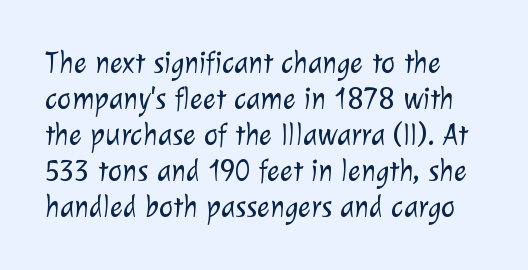
Is this a fixed-width face? No — the glyphs have proportional, varying widths. The string is rendered with underlining switched off. Between one letter and the next there's only the usual sliver of space. The passage shown is typeset with a sans-serif family.
